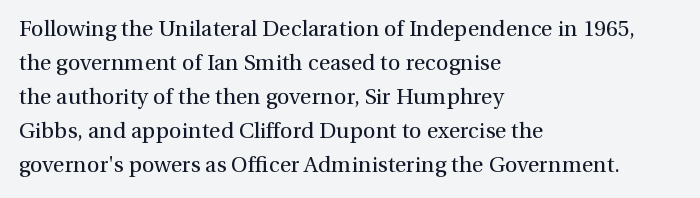
{"italic": "no", "bold": "no", "underline": "no", "align": "left", "line_spacing": "normal", "line_spacing_ratio": 1.55, "letter_spacing": "normal", "letter_spacing_em": 0.0, "glyph_px": 22}
